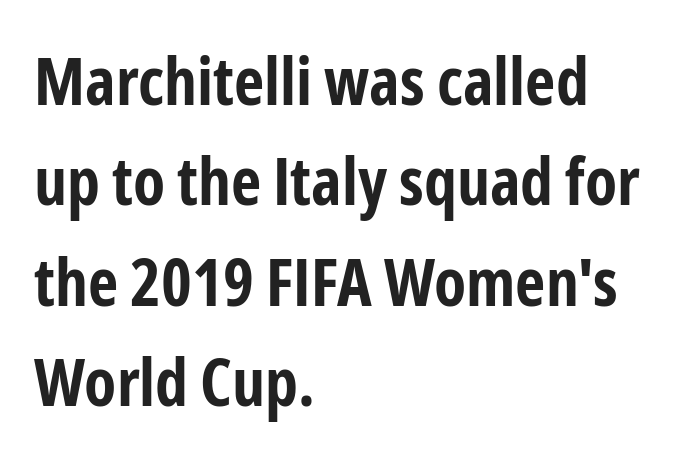
{"serif": "no", "italic": "no", "bold": "yes", "weight": "bold", "width": "condensed", "stroke_contrast": "low", "x_height": "medium", "monospaced": "no", "underline": "no", "align": "left", "line_spacing": "normal", "line_spacing_ratio": 1.52, "letter_spacing": "normal", "letter_spacing_em": 0.0, "glyph_px": 66}
